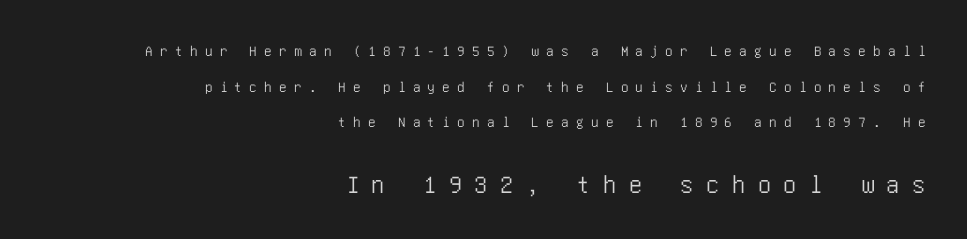
Quick note: interline space is abundant. Small over large — that's the arrangement of the two blocks here. The font's upright variant was chosen for this text. The compositor pushed each line to the right boundary. The space directly below the letters is spotless.
